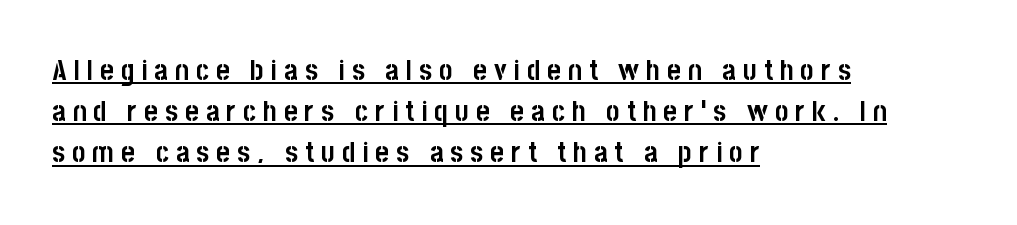
{"serif": "no", "italic": "no", "bold": "yes", "weight": "semibold", "width": "condensed", "stroke_contrast": "low", "x_height": "large", "monospaced": "no", "underline": "yes", "align": "left", "line_spacing": "normal", "line_spacing_ratio": 1.42, "letter_spacing": "wide", "letter_spacing_em": 0.24, "glyph_px": 29}
